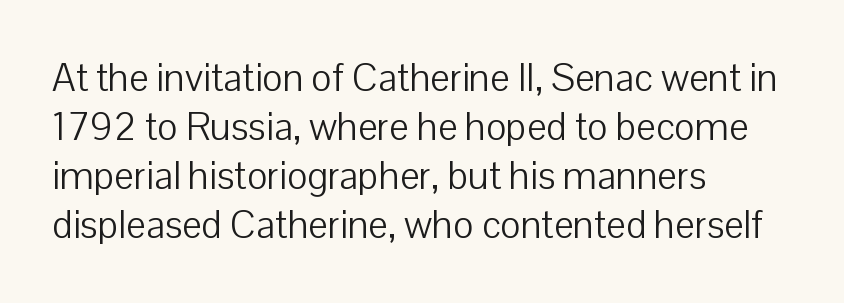
The image shows 39 px light sans-serif type, upright; set left-aligned, normal line spacing (1.26x), normal letter spacing, not underlined; low stroke contrast and a medium x-height.
